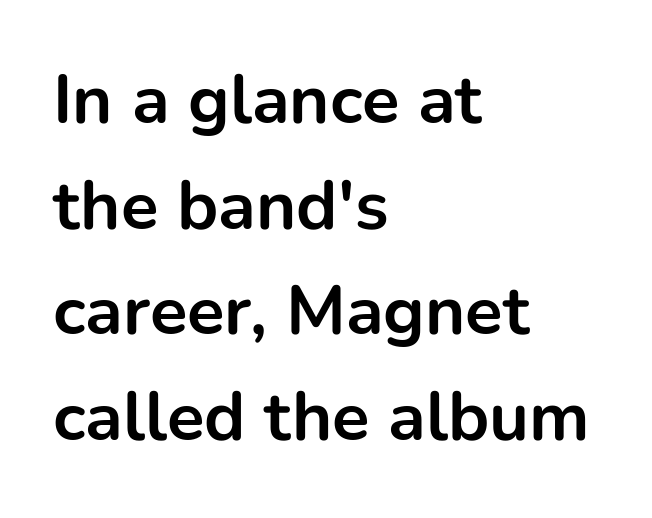
Q: Is the text bold? A: Yes.
Q: Is the text italic (slanted)? A: No, it is upright.
Q: Is the typeface a serif or a sans-serif typeface? A: Sans-serif.
Q: Is the text underlined? A: No.
Q: How is the paragraph aligned? A: Left-aligned.
Q: Is the spacing between letters normal or unusually wide? A: Normal.
Q: Is the spacing between lines tight, normal or loose? A: Normal.
Q: Width (condensed, normal, or wide)? A: Normal.
Q: Stroke contrast? A: Low.
Q: x-height? A: Medium.
Q: Monospaced? A: No.
